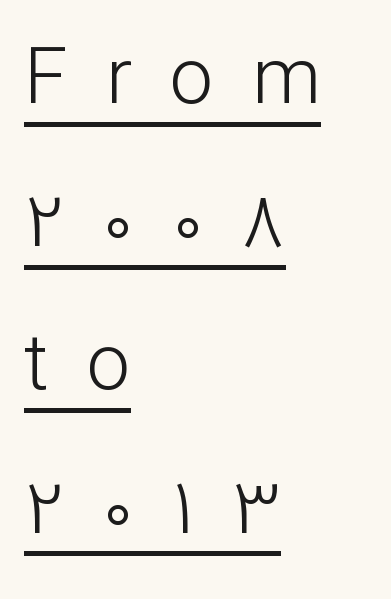
{"serif": "no", "italic": "no", "bold": "no", "weight": "light", "width": "normal", "stroke_contrast": "low", "x_height": "medium", "monospaced": "no", "underline": "yes", "align": "left", "line_spacing_ratio": 1.86, "letter_spacing": "wide", "letter_spacing_em": 0.5, "glyph_px": 77}
